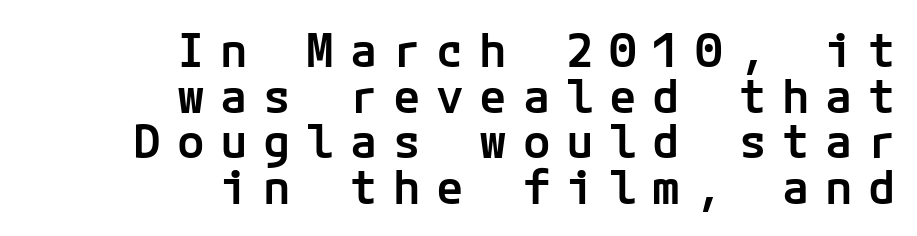
The image shows 46 px semibold sans-serif type, upright; set right-aligned, tight line spacing (0.99x), unusually wide letter spacing (+0.34 em), not underlined; low stroke contrast and a medium x-height.
